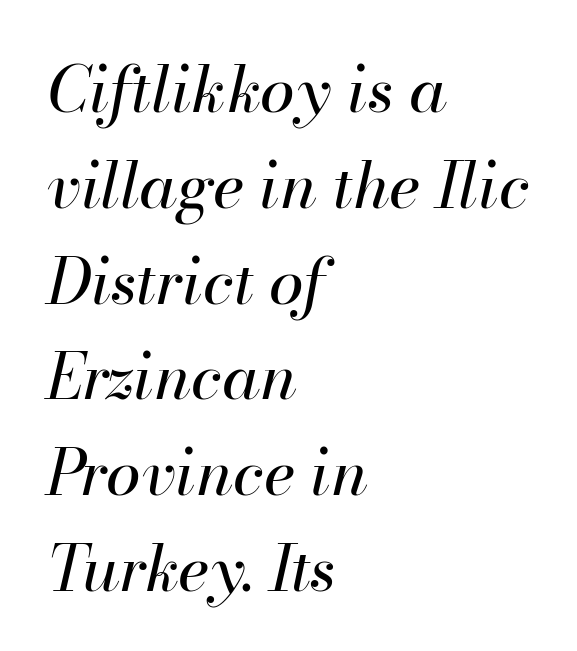
Q: Is the text bold? A: No.
Q: Is the text italic (slanted)? A: Yes, it leans right by about 13 degrees.
Q: Is the text underlined? A: No.
Q: How is the paragraph aligned? A: Left-aligned.
Q: Is the spacing between letters normal or unusually wide? A: Normal.
Q: Is the spacing between lines tight, normal or loose? A: Normal.
Q: Width (condensed, normal, or wide)? A: Normal.
Q: Stroke contrast? A: High.
Q: x-height? A: Small.
Q: Monospaced? A: No.
